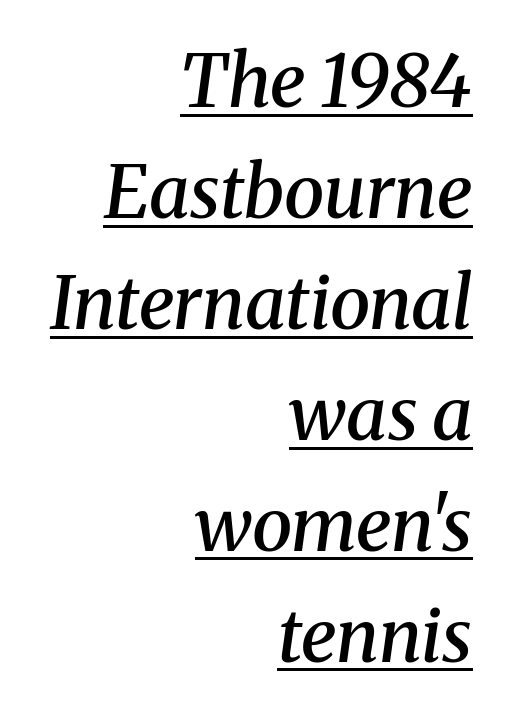
A typesetter would call this proportional, since set widths differ per character. Each word holds together tightly as a unit, with standard inter-letter gaps. The glyphs have the mass of a demibold cut, below bold. The designer went with a serif here, giving each stem small feet. Honestly, the row spacing looks completely unremarkable.
